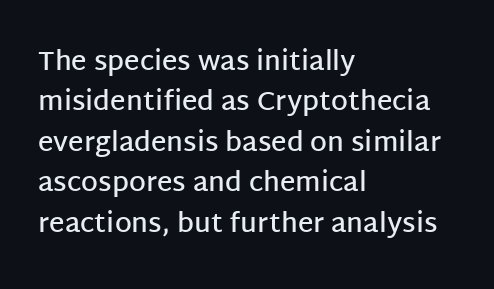
{"italic": "no", "bold": "semi", "underline": "no", "align": "left", "line_spacing": "normal", "line_spacing_ratio": 1.5, "letter_spacing": "normal", "letter_spacing_em": 0.0, "glyph_px": 27}
